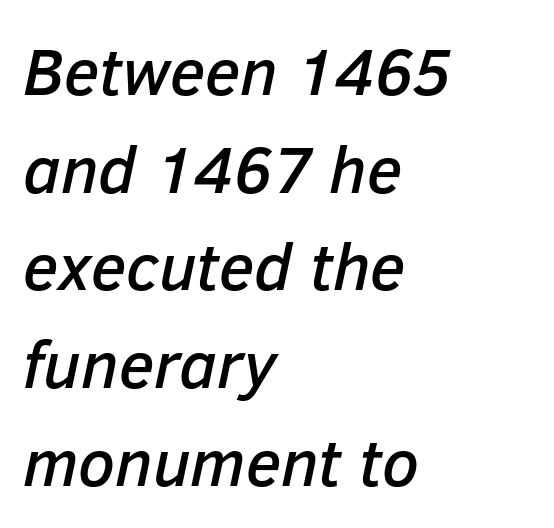
Varying glyph widths throughout — classic text-font behaviour. Each word holds together tightly as a unit, with standard inter-letter gaps. Tall strokes in this sample are angled rather than plumb. Beneath every word, the page is bare. Compared with a centered layout, this one pins lines to the left instead. Honestly, the row spacing looks completely unremarkable.
